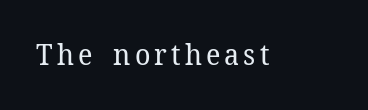
{"serif": "yes", "italic": "no", "bold": "no", "weight": "regular", "width": "normal", "stroke_contrast": "low", "x_height": "medium", "monospaced": "no", "underline": "no", "glyph_px": 29}
